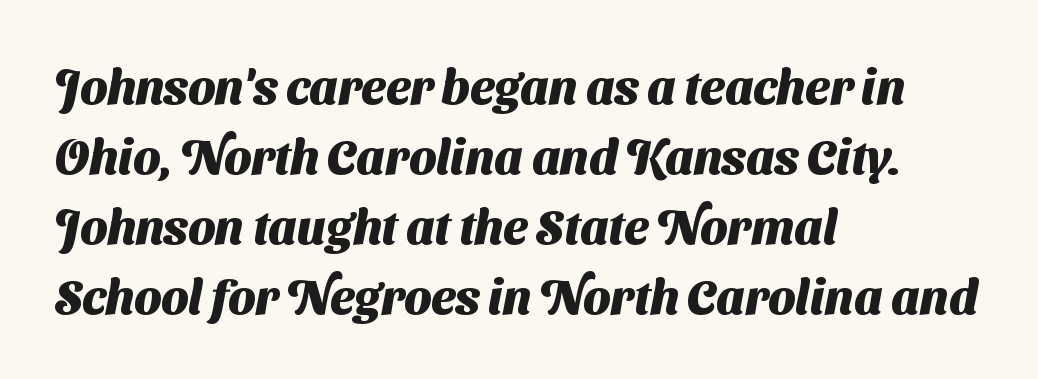
Q: Is the text bold? A: Yes.
Q: Is the typeface a serif or a sans-serif typeface? A: Sans-serif.
Q: Is the text underlined? A: No.
Q: How is the paragraph aligned? A: Left-aligned.
Q: Is the spacing between letters normal or unusually wide? A: Normal.
Q: Is the spacing between lines tight, normal or loose? A: Normal.
Q: Width (condensed, normal, or wide)? A: Normal.
Q: Stroke contrast? A: Medium.
Q: x-height? A: Medium.
Q: Monospaced? A: No.
